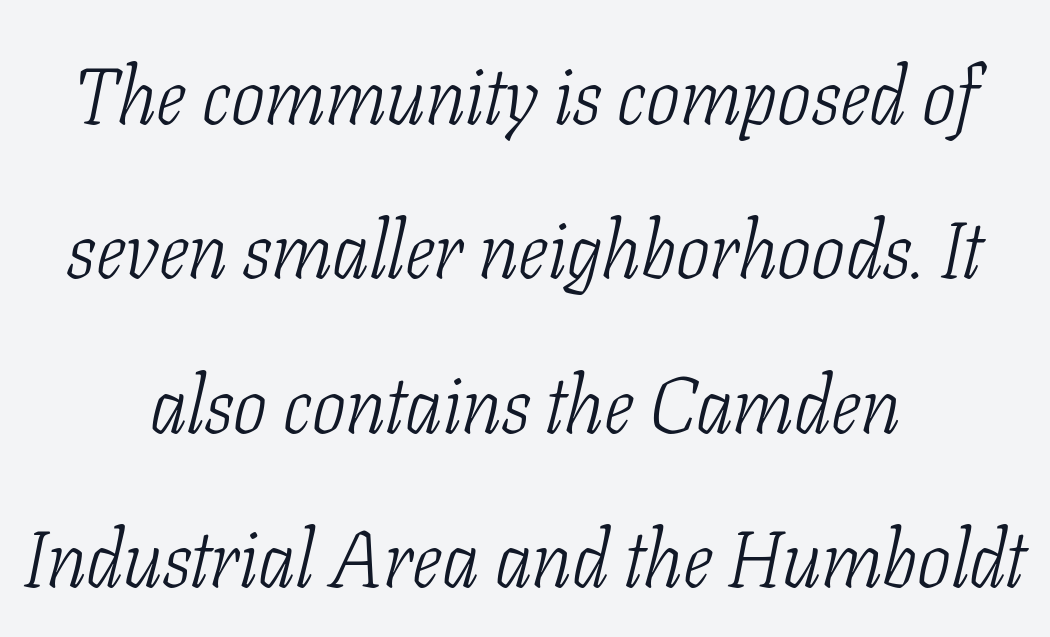
This is serif lettering, the kind often seen in printed books. The letterforms sit at book weight or below. The gap between lines stays unmarked. Leading: increased.
